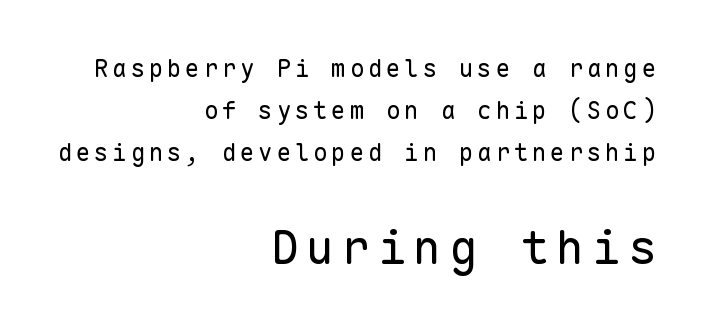
The image shows 47 px regular-weight sans-serif type, upright, monospaced; set right-aligned, line spacing 1.75x, not underlined; the second (bottom) block is 1.96x larger; low stroke contrast and a medium x-height.
